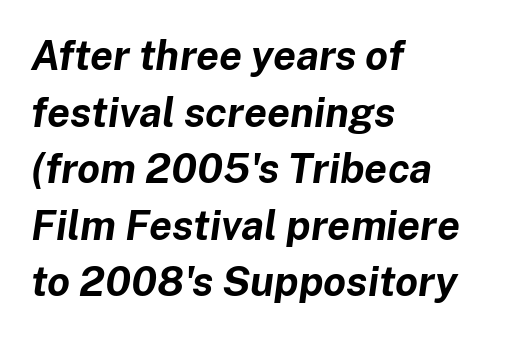
Does the leading feel generous? No, just average. Do the characters align in a grid? No, the font is proportional. Bare-footed words on every line. One-word summary of the alignment: left.
